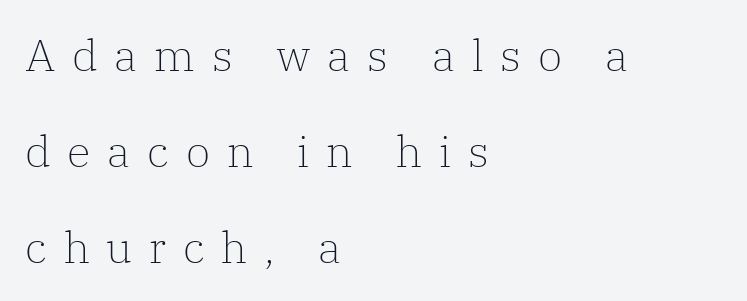
Looks like regular typesetting: each glyph gets only the width it needs. Vertical strokes here are truly vertical. Between one letter and the next there's a generous, obvious gap. Weight class: somewhere from thin through regular. Underlining? Definitely not there.
